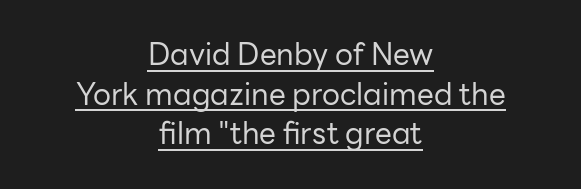
{"serif": "no", "italic": "no", "bold": "no", "weight": "regular", "width": "normal", "stroke_contrast": "low", "x_height": "medium", "monospaced": "no", "underline": "yes", "align": "center", "line_spacing": "normal", "line_spacing_ratio": 1.32, "letter_spacing": "normal", "letter_spacing_em": 0.0, "glyph_px": 30}
